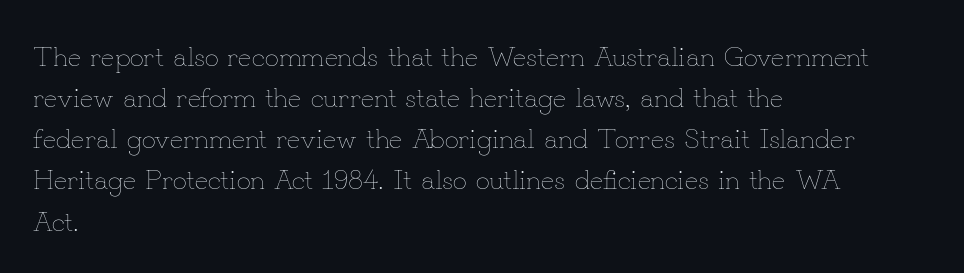
The image shows 28 px thin type, upright; set left-aligned, normal line spacing (1.47x), normal letter spacing, not underlined; low stroke contrast and a small x-height.
